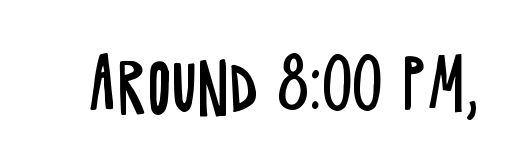
Q: Is the text bold? A: No.
Q: Is the text italic (slanted)? A: No, it is upright.
Q: Is the typeface a serif or a sans-serif typeface? A: Sans-serif.
Q: Is the text underlined? A: No.
Q: Is the spacing between letters normal or unusually wide? A: Normal.
Q: Width (condensed, normal, or wide)? A: Condensed.
Q: Stroke contrast? A: Low.
Q: x-height? A: Large.
Q: Monospaced? A: No.
